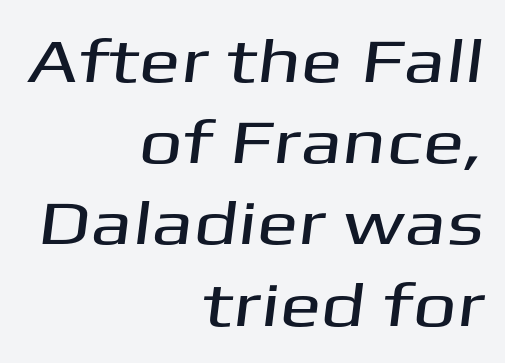
{"serif": "no", "width": "wide", "stroke_contrast": "medium", "x_height": "medium", "monospaced": "no", "underline": "no", "align": "right", "line_spacing": "normal", "line_spacing_ratio": 1.31, "letter_spacing": "normal", "letter_spacing_em": 0.0, "glyph_px": 62}
